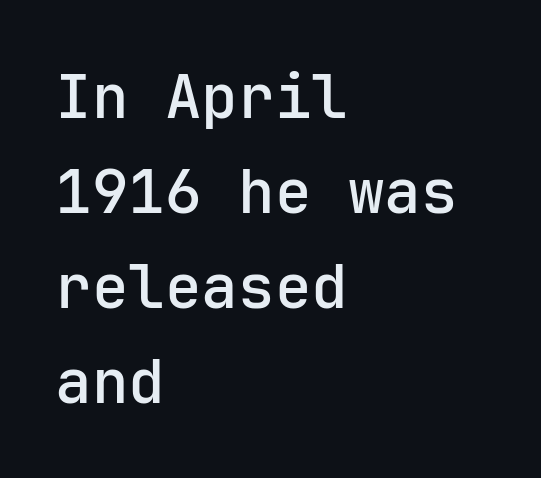
Q: Is the text italic (slanted)? A: No, it is upright.
Q: Is the typeface a serif or a sans-serif typeface? A: Sans-serif.
Q: Is the text underlined? A: No.
Q: How is the paragraph aligned? A: Left-aligned.
Q: Is the spacing between letters normal or unusually wide? A: Normal.
Q: Is the spacing between lines tight, normal or loose? A: Normal.
Q: Width (condensed, normal, or wide)? A: Normal.
Q: Stroke contrast? A: Low.
Q: x-height? A: Medium.
Q: Monospaced? A: Yes.
